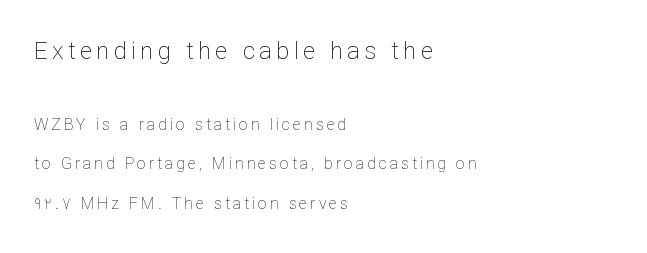
Scale decreases going downward across the two blocks. Baseline-to-baseline distance is far greater than the letter height. The strokes are not fattened; the text isn't bold. Posture: upright roman. The words here are not underlined. Horizontal alignment here is leftward, the default for most running prose.
